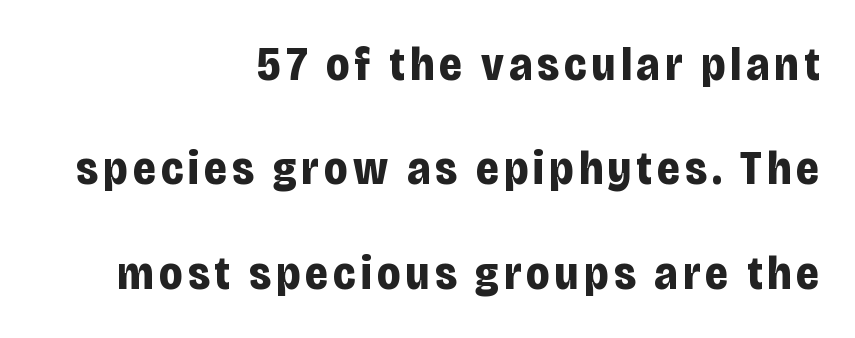
The image shows 47 px bold, condensed sans-serif type, upright; set right-aligned, loose line spacing (2.22x), not underlined; low stroke contrast and a large x-height.
